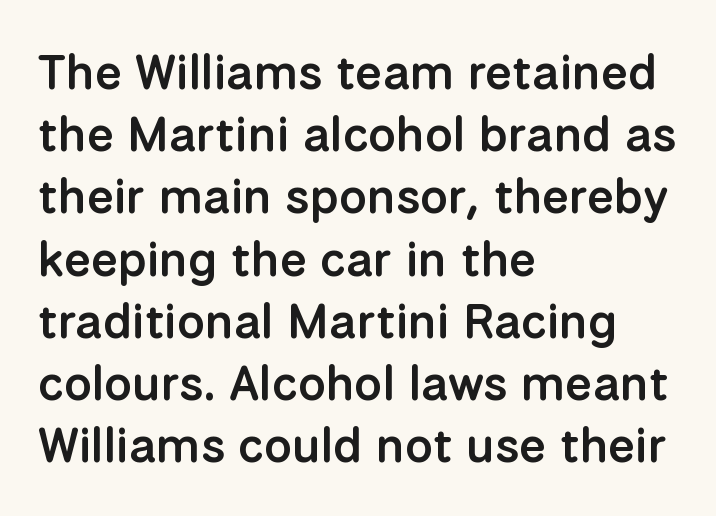
{"serif": "no", "italic": "no", "bold": "semi", "weight": "semibold", "width": "normal", "stroke_contrast": "low", "x_height": "medium", "monospaced": "no", "underline": "no", "align": "left", "line_spacing": "normal", "line_spacing_ratio": 1.27, "letter_spacing": "normal", "letter_spacing_em": 0.0, "glyph_px": 49}
